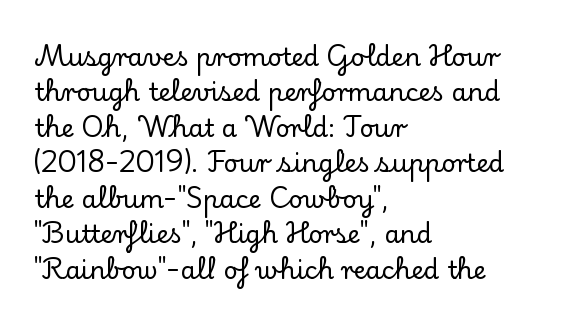
The image shows 25 px text type, upright; set left-aligned, normal line spacing (1.42x), normal letter spacing, not underlined.
